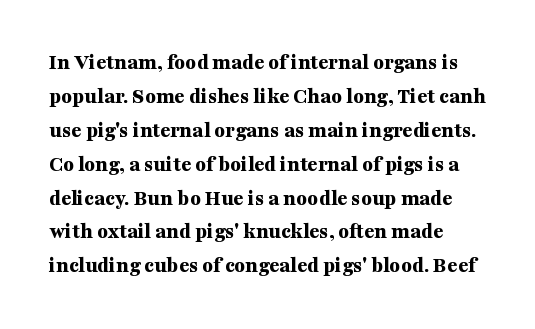
{"italic": "no", "bold": "yes", "underline": "no", "line_spacing": "normal", "line_spacing_ratio": 1.54, "letter_spacing": "normal", "letter_spacing_em": 0.0, "glyph_px": 22}
